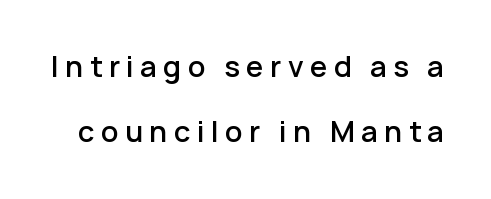
{"serif": "no", "italic": "no", "bold": "semi", "weight": "semibold", "width": "normal", "stroke_contrast": "low", "x_height": "medium", "monospaced": "no", "underline": "no", "line_spacing": "loose", "line_spacing_ratio": 2.33, "letter_spacing": "wide", "letter_spacing_em": 0.23, "glyph_px": 28}
